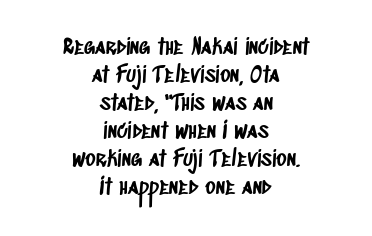
The image shows 22 px text type; set centered, normal line spacing (1.27x), normal letter spacing, not underlined.
